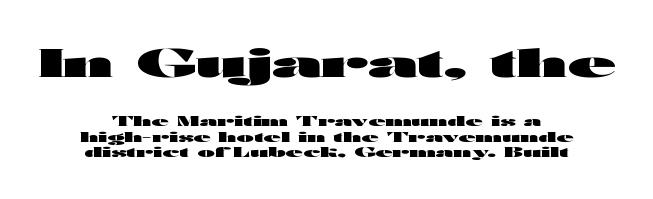
{"serif": "no", "italic": "no", "bold": "yes", "weight": "heavy", "width": "wide", "stroke_contrast": "high", "x_height": "medium", "monospaced": "no", "underline": "no", "align": "center", "line_spacing": "tight", "line_spacing_ratio": 1.12, "letter_spacing": "normal", "letter_spacing_em": 0.0, "larger_block": "first", "size_ratio": 2.79, "glyph_px": 39}
